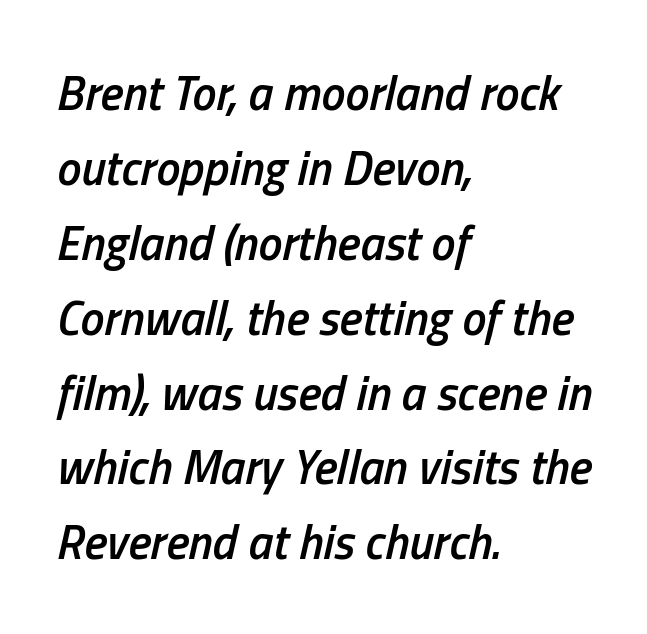
{"italic": "yes", "lean": "right", "slant_degrees": 13, "bold": "semi", "weight": "semibold", "width": "condensed", "stroke_contrast": "low", "x_height": "medium", "monospaced": "no", "underline": "no", "align": "left", "line_spacing": "normal", "line_spacing_ratio": 1.56, "letter_spacing": "normal", "letter_spacing_em": 0.0, "glyph_px": 48}
